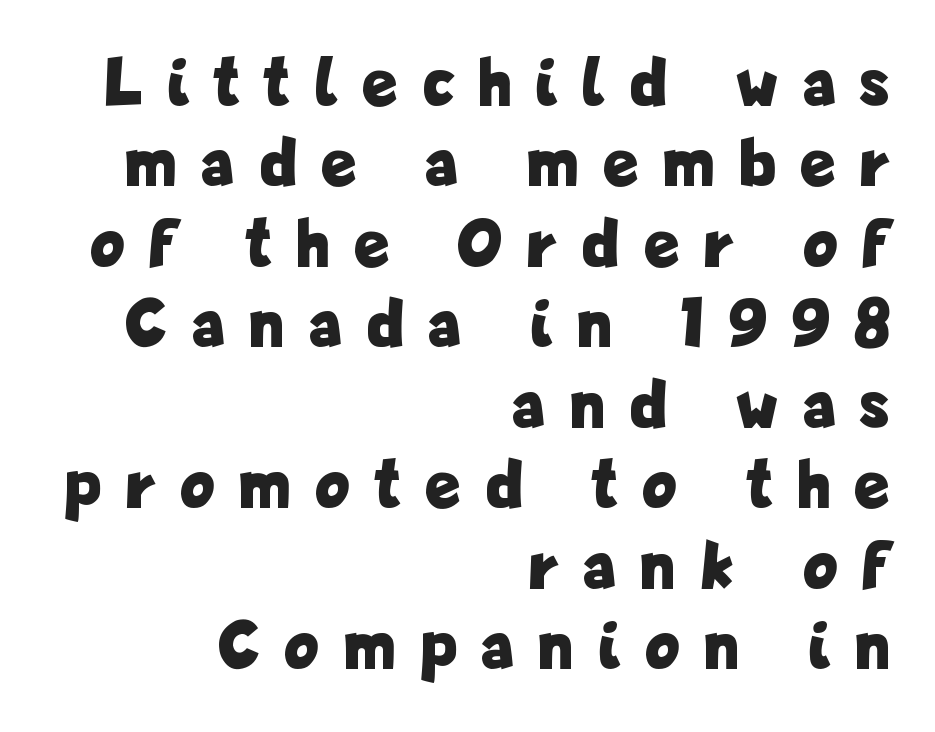
Q: Is the text bold? A: Yes.
Q: Is the text italic (slanted)? A: No, it is upright.
Q: Is the typeface a serif or a sans-serif typeface? A: Sans-serif.
Q: Is the text underlined? A: No.
Q: How is the paragraph aligned? A: Right-aligned.
Q: Is the spacing between letters normal or unusually wide? A: Unusually wide.
Q: Is the spacing between lines tight, normal or loose? A: Tight.
Q: Width (condensed, normal, or wide)? A: Condensed.
Q: Stroke contrast? A: Low.
Q: x-height? A: Medium.
Q: Monospaced? A: No.
